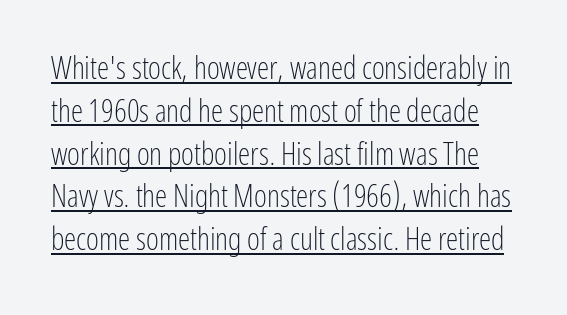
{"serif": "no", "italic": "no", "bold": "no", "weight": "light", "width": "condensed", "stroke_contrast": "low", "x_height": "medium", "monospaced": "no", "underline": "yes", "line_spacing": "normal", "line_spacing_ratio": 1.38, "letter_spacing": "normal", "letter_spacing_em": 0.0, "glyph_px": 31}
